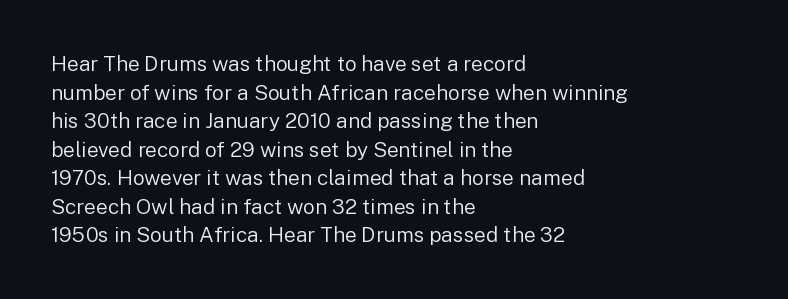
{"italic": "no", "bold": "no", "underline": "no", "align": "left", "line_spacing": "normal", "line_spacing_ratio": 1.36, "letter_spacing": "normal", "letter_spacing_em": 0.0, "glyph_px": 21}
